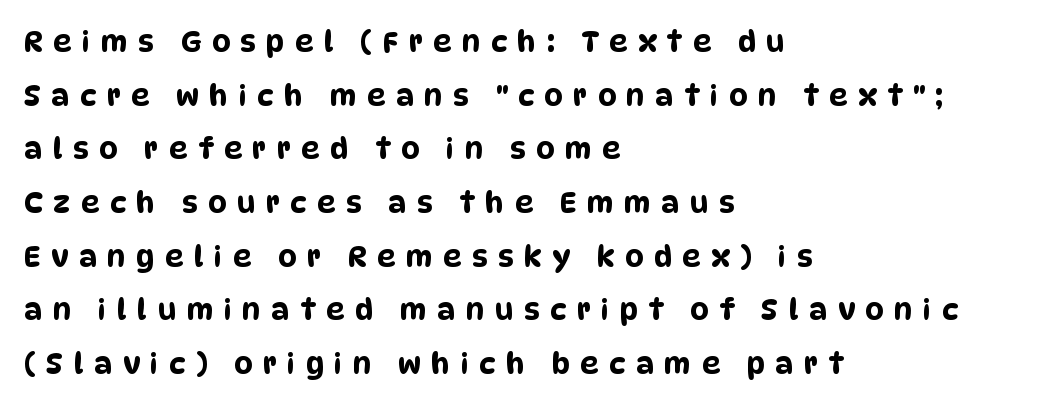
Substantial extra tracking has been applied to these lines. Rule under the text: the space is simply empty. Nope, no serifs anywhere on these letters. Each letter keeps its own natural width here, so spacing adapts to shape. Does the copy run flush right? No — it runs flush left.
